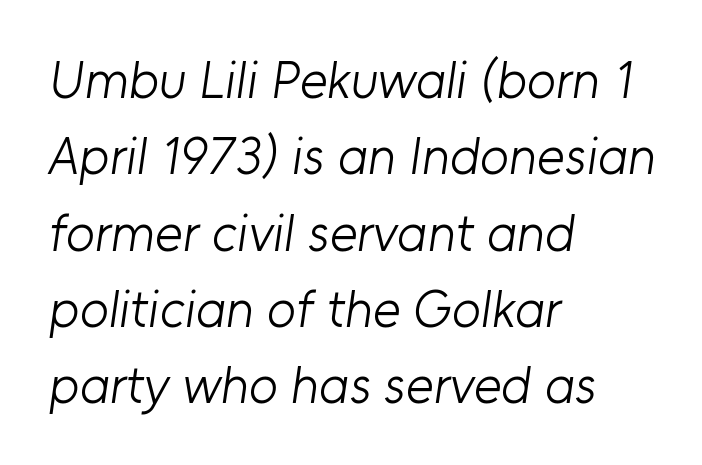
Baseline-to-baseline distance is the conventional proportion of letter height. The passage is arranged the way most books set body copy — flush left. The strokes are not fattened; the text isn't bold. You could not count columns in this text — the font is proportionally spaced.
